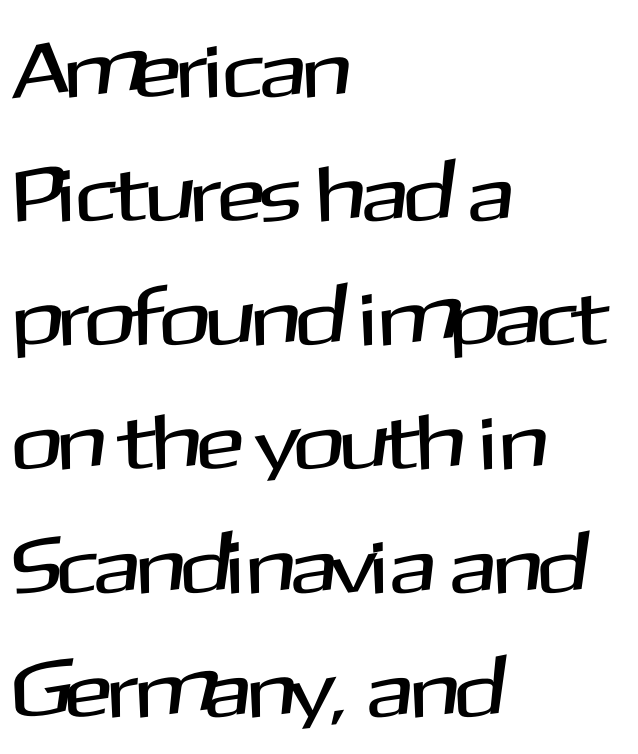
Q: Is the text italic (slanted)? A: No, it is upright.
Q: Is the typeface a serif or a sans-serif typeface? A: Sans-serif.
Q: Is the text underlined? A: No.
Q: How is the paragraph aligned? A: Left-aligned.
Q: Is the spacing between letters normal or unusually wide? A: Normal.
Q: Is the spacing between lines tight, normal or loose? A: Normal.
Q: Width (condensed, normal, or wide)? A: Normal.
Q: Stroke contrast? A: Medium.
Q: x-height? A: Medium.
Q: Monospaced? A: No.
